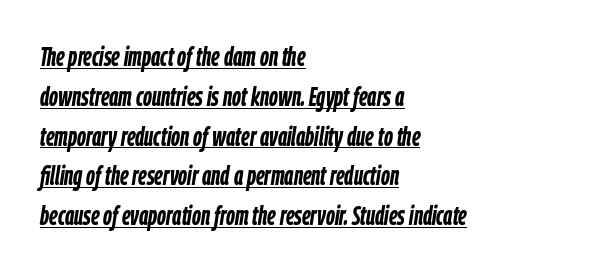
Caption: bold face, heavy strokes. In designer terms, the underline attribute is active on this setting. The paragraph shown leans on its left margin. You could call the tracking neutral — neither tight nor loose. The lines sit at an ordinary, default distance from one another. Emphasis-style slanted type is in use.
